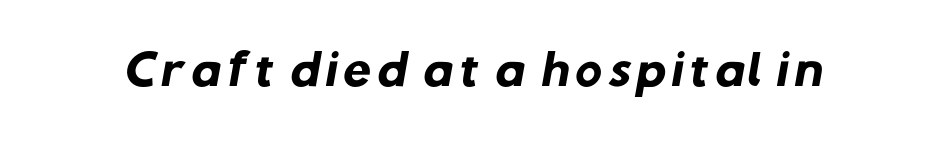
Q: Is the text bold? A: Yes.
Q: Is the typeface a serif or a sans-serif typeface? A: Sans-serif.
Q: Is the text underlined? A: No.
Q: Width (condensed, normal, or wide)? A: Normal.
Q: Stroke contrast? A: Low.
Q: x-height? A: Medium.
Q: Monospaced? A: No.
